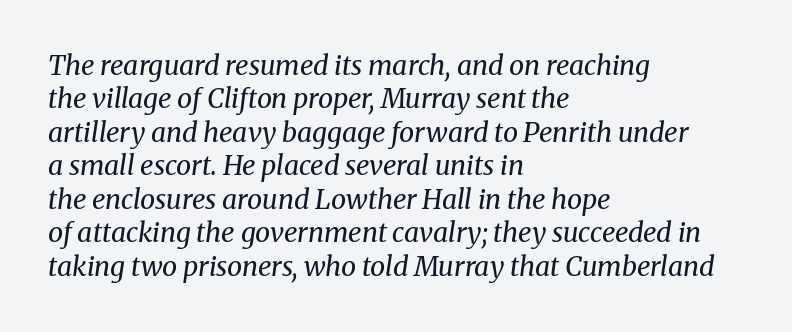
The specimen omits any rule beneath the text block's lines. Inter-character spacing is left at the font's built-in metrics. Does the lettering tilt? It does — this is italic. No letter is thick-stroked: the sample isn't bold.
